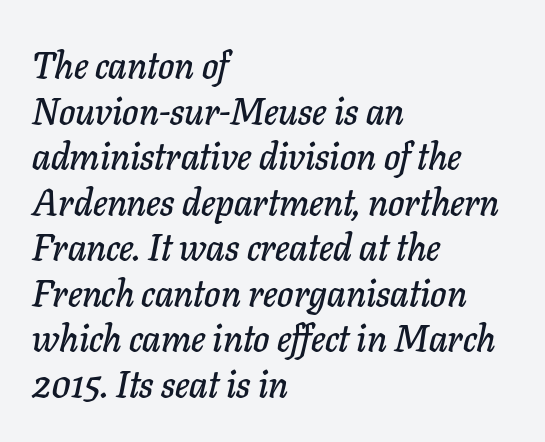
Q: Is the text italic (slanted)? A: Yes, it leans right by about 11 degrees.
Q: Is the text underlined? A: No.
Q: How is the paragraph aligned? A: Left-aligned.
Q: Is the spacing between letters normal or unusually wide? A: Normal.
Q: Width (condensed, normal, or wide)? A: Normal.
Q: Stroke contrast? A: Low.
Q: x-height? A: Medium.
Q: Monospaced? A: No.
